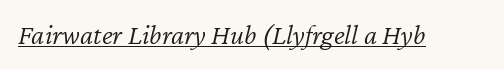
{"italic": "yes", "lean": "right", "slant_degrees": 12, "bold": "no", "weight": "light", "width": "normal", "stroke_contrast": "low", "x_height": "medium", "monospaced": "no", "underline": "yes", "letter_spacing": "normal", "letter_spacing_em": 0.0, "glyph_px": 29}
